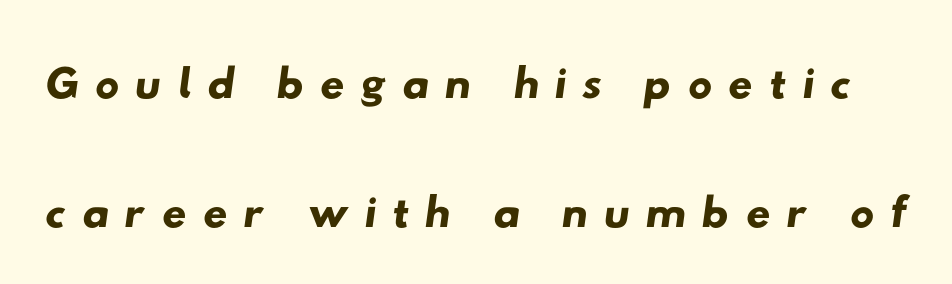
Words appear elongated and porous because spacing is wide. The gap between lines stays unmarked. This is sans-serif lettering, the kind often seen on screens and signage. A typesetter would call this proportional, since set widths differ per character.
